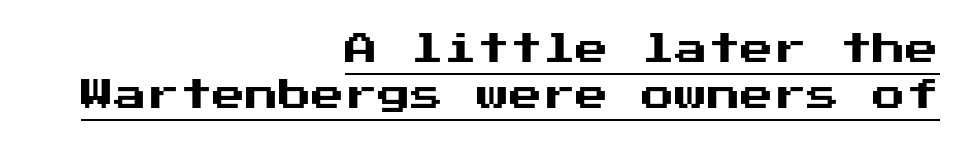
The glyphs in this specimen are sans serif. The typography opts for an upright posture over an oblique one. Rows of type keep a routine distance in the vertical direction. Horizontal alignment here is rightward, an uncommon choice for prose.
